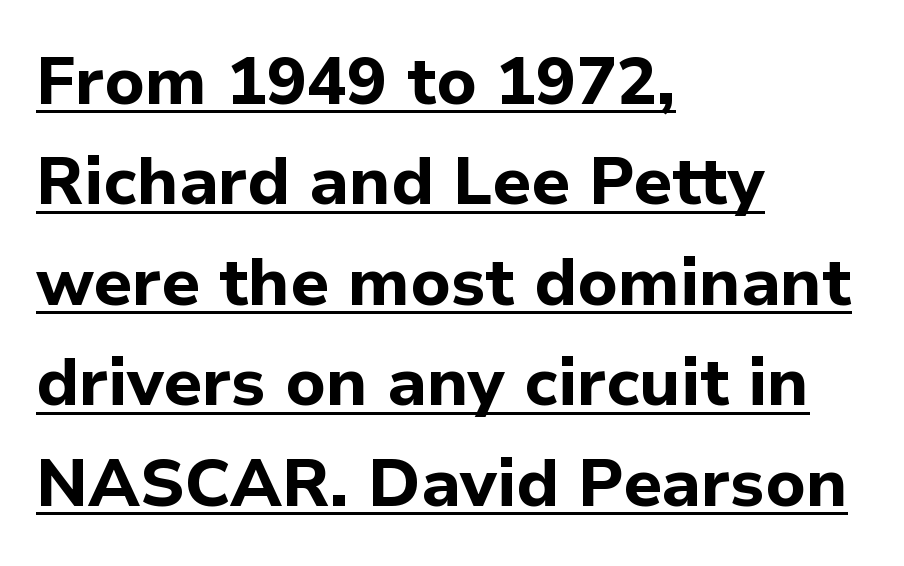
The image shows 67 px bold sans-serif type, upright; set left-aligned, normal line spacing (1.5x), normal letter spacing, underlined; low stroke contrast and a medium x-height.
